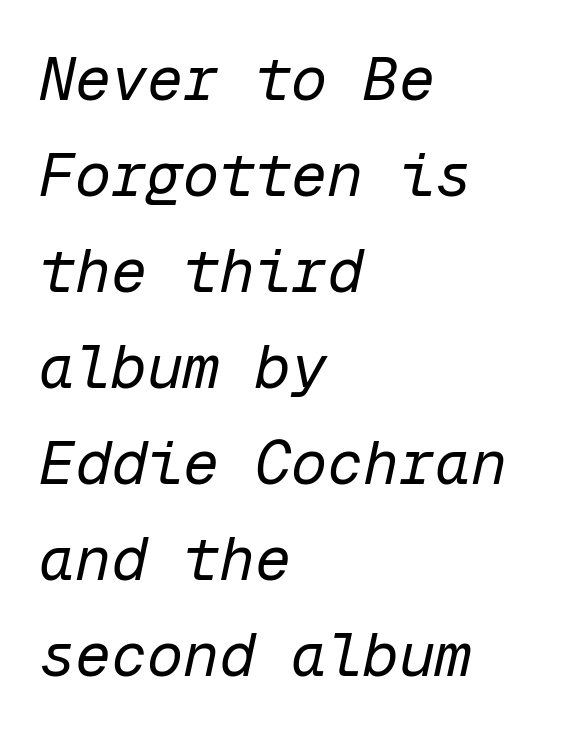
The image shows 60 px regular-weight type, italic (leaning right), monospaced; set left-aligned, normal line spacing (1.6x), normal letter spacing, not underlined; low stroke contrast and a medium x-height.
